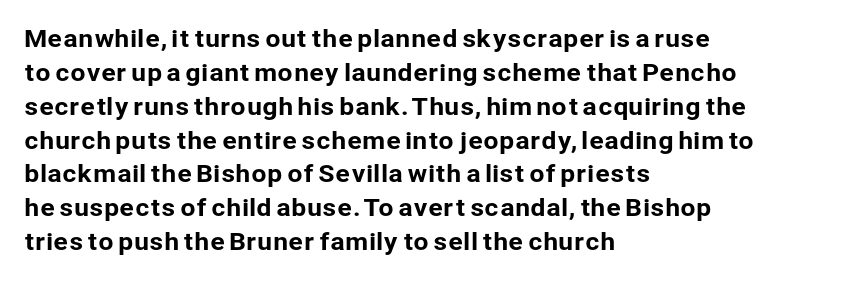
Q: Is the text italic (slanted)? A: No, it is upright.
Q: Is the text underlined? A: No.
Q: How is the paragraph aligned? A: Left-aligned.
Q: Is the spacing between letters normal or unusually wide? A: Normal.
Q: Is the spacing between lines tight, normal or loose? A: Normal.
